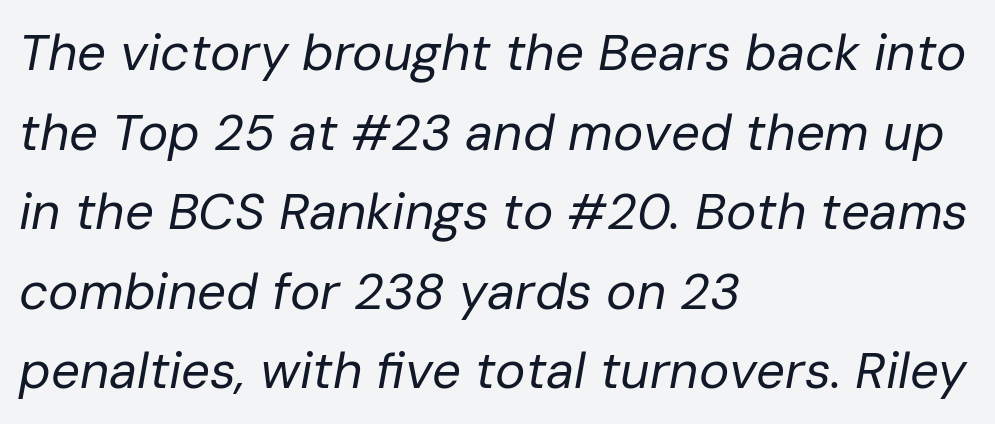
{"italic": "yes", "lean": "right", "slant_degrees": 10, "bold": "no", "weight": "regular", "width": "normal", "stroke_contrast": "low", "x_height": "medium", "monospaced": "no", "underline": "no", "align": "left", "line_spacing": "normal", "line_spacing_ratio": 1.56, "letter_spacing": "normal", "letter_spacing_em": 0.0, "glyph_px": 51}
